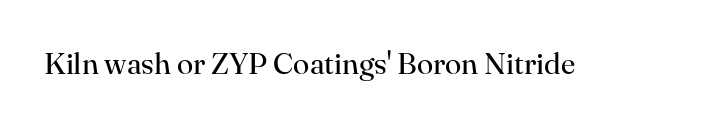
The image shows 30 px regular-weight serif type, upright; set normal letter spacing, not underlined; high stroke contrast and a small x-height.
